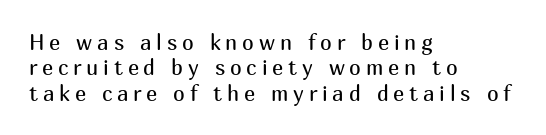
Inter-character spacing is expanded well beyond the font's built-in metrics. Each row of text sits above clean, open space. The characters are drawn with everyday or finer stroke widths. The ragged edge is on the right, which tells us the setting is flush left. These lines were composed using upright roman letters.
